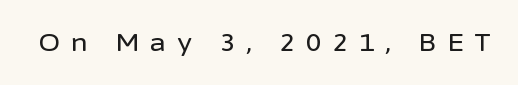
You can tell it's not italic because the verticals are truly vertical. Honestly, there is no underline to notice here at all. Inter-character spacing is expanded well beyond the font's built-in metrics.
